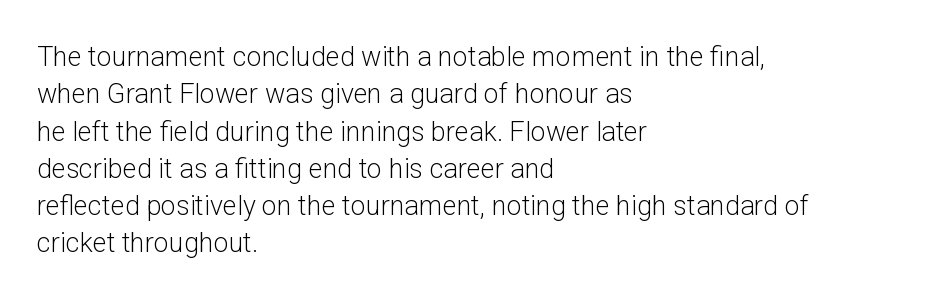
The image shows 27 px text type, upright; set left-aligned, normal line spacing (1.38x), normal letter spacing, not underlined.
